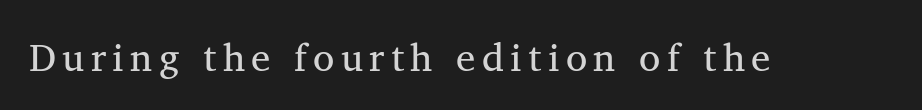
The image shows 39 px regular-weight serif type, upright; set not underlined; medium stroke contrast and a medium x-height.
